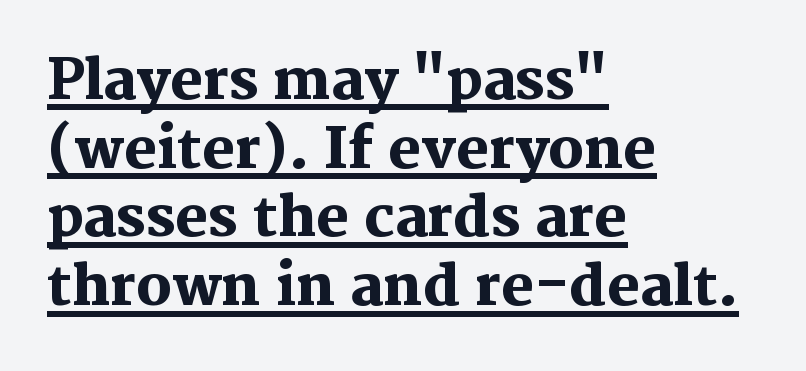
{"serif": "yes", "italic": "no", "bold": "yes", "weight": "heavy", "width": "normal", "stroke_contrast": "medium", "x_height": "medium", "monospaced": "no", "underline": "yes", "align": "left", "line_spacing": "normal", "line_spacing_ratio": 1.25, "letter_spacing": "normal", "letter_spacing_em": 0.0, "glyph_px": 55}
